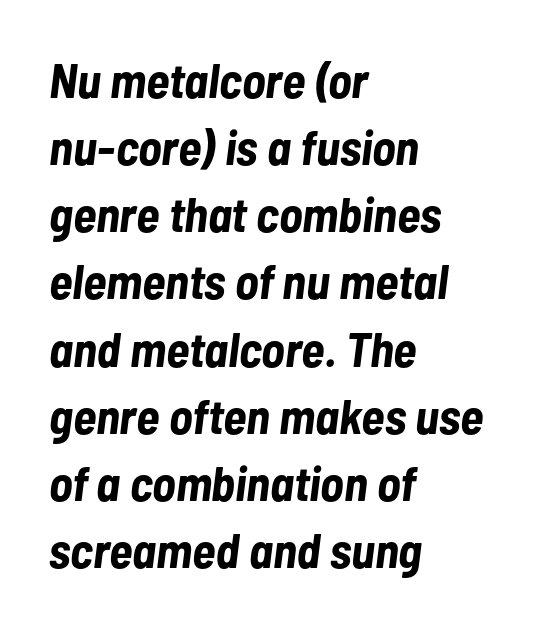
The image shows 49 px bold, condensed type, italic (leaning right); set left-aligned, normal line spacing (1.37x), normal letter spacing, not underlined; low stroke contrast and a medium x-height.
